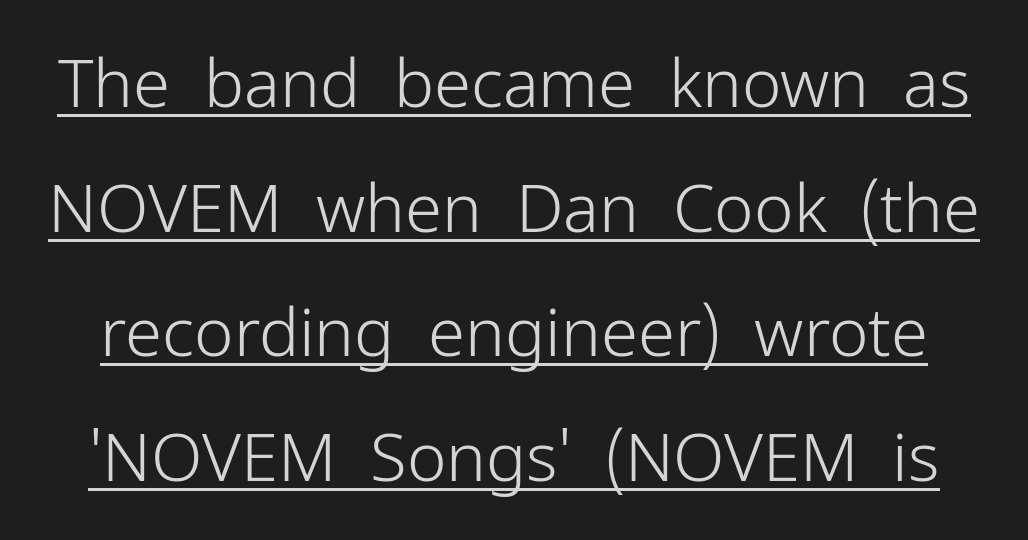
{"serif": "no", "italic": "no", "bold": "no", "weight": "light", "width": "normal", "stroke_contrast": "low", "x_height": "medium", "monospaced": "no", "underline": "yes", "line_spacing_ratio": 1.86, "letter_spacing": "normal", "letter_spacing_em": 0.0, "glyph_px": 67}
